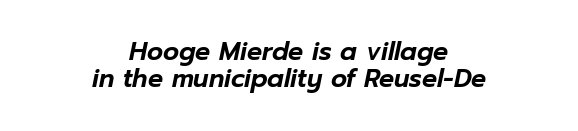
Q: Is the text italic (slanted)? A: Yes, it leans right by about 12 degrees.
Q: Is the text underlined? A: No.
Q: How is the paragraph aligned? A: Centered.
Q: Is the spacing between letters normal or unusually wide? A: Normal.
Q: Is the spacing between lines tight, normal or loose? A: Tight.
